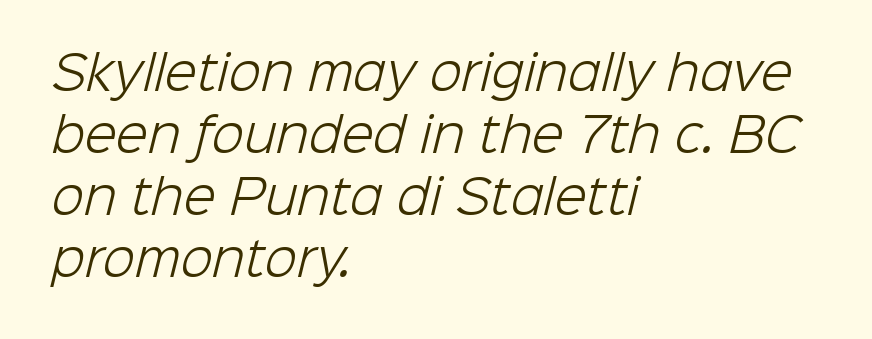
{"serif": "no", "bold": "no", "weight": "light", "width": "normal", "stroke_contrast": "low", "x_height": "medium", "monospaced": "no", "underline": "no", "align": "left", "line_spacing": "normal", "line_spacing_ratio": 1.32, "letter_spacing": "normal", "letter_spacing_em": 0.0, "glyph_px": 47}
